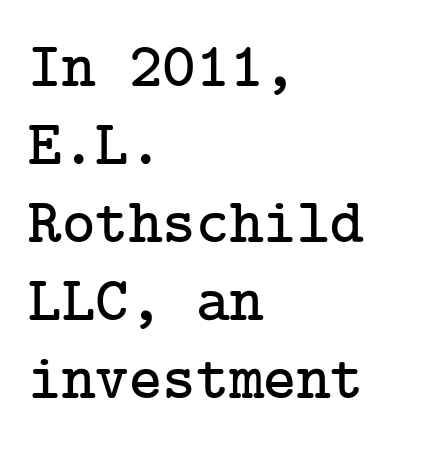
The space beneath each line is pristine and unruled. The characters display serif detailing at their extremities. These lines are set flush left with a ragged right edge. If you drew a line through each stem, it would be perfectly vertical. Does extra space separate the letters? No, they use regular spacing.
